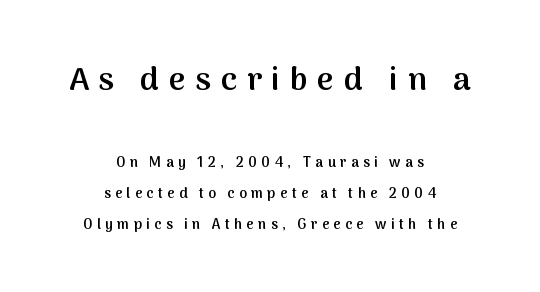
Q: Is the text bold? A: Semi-bold.
Q: Is the text italic (slanted)? A: No, it is upright.
Q: Is the typeface a serif or a sans-serif typeface? A: Sans-serif.
Q: Is the text underlined? A: No.
Q: How is the paragraph aligned? A: Centered.
Q: Is the spacing between letters normal or unusually wide? A: Unusually wide.
Q: Is the spacing between lines tight, normal or loose? A: Loose.
Q: Which block of text is set in a larger size, the first (top) or the second (bottom)? A: The first (top) one.
Q: Width (condensed, normal, or wide)? A: Normal.
Q: Stroke contrast? A: Medium.
Q: x-height? A: Medium.
Q: Monospaced? A: No.
